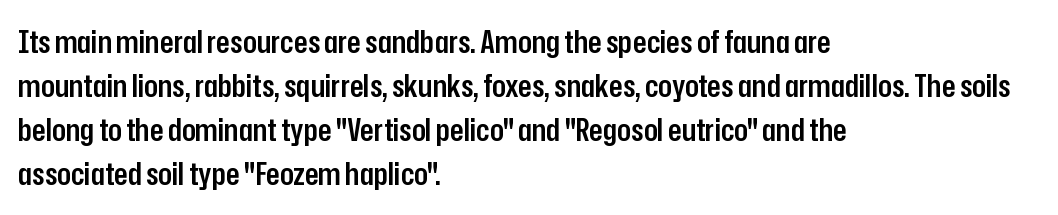
The image shows 32 px semibold, condensed sans-serif type, upright; set left-aligned, normal line spacing (1.38x), normal letter spacing, not underlined; low stroke contrast and a medium x-height.
